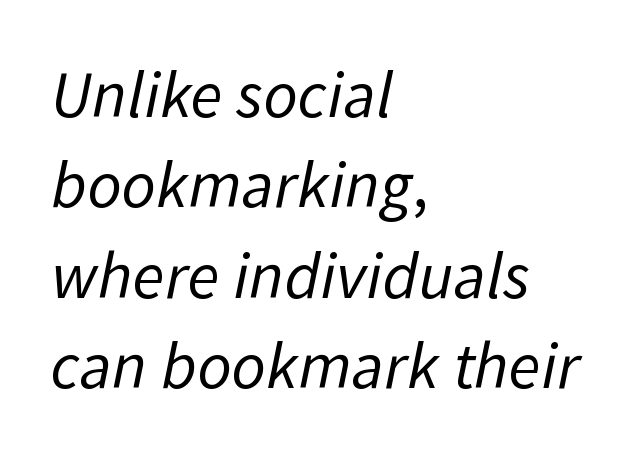
{"serif": "no", "bold": "no", "weight": "regular", "width": "normal", "stroke_contrast": "low", "x_height": "medium", "monospaced": "no", "underline": "no", "align": "left", "line_spacing": "normal", "line_spacing_ratio": 1.35, "letter_spacing": "normal", "letter_spacing_em": 0.0, "glyph_px": 67}
